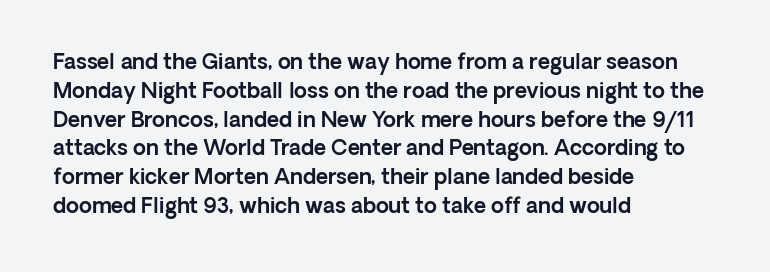
{"italic": "no", "underline": "no", "align": "left", "line_spacing": "normal", "line_spacing_ratio": 1.37, "letter_spacing": "normal", "letter_spacing_em": 0.0, "glyph_px": 21}
